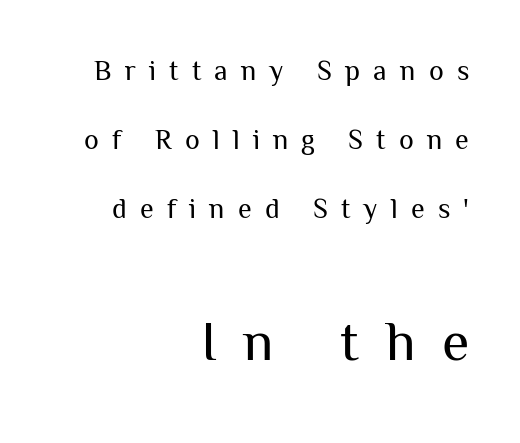
{"serif": "no", "italic": "no", "bold": "no", "weight": "regular", "width": "normal", "stroke_contrast": "medium", "x_height": "medium", "monospaced": "no", "underline": "no", "align": "right", "line_spacing": "loose", "line_spacing_ratio": 2.46, "letter_spacing": "wide", "letter_spacing_em": 0.47, "larger_block": "second", "size_ratio": 2.0, "glyph_px": 56}
